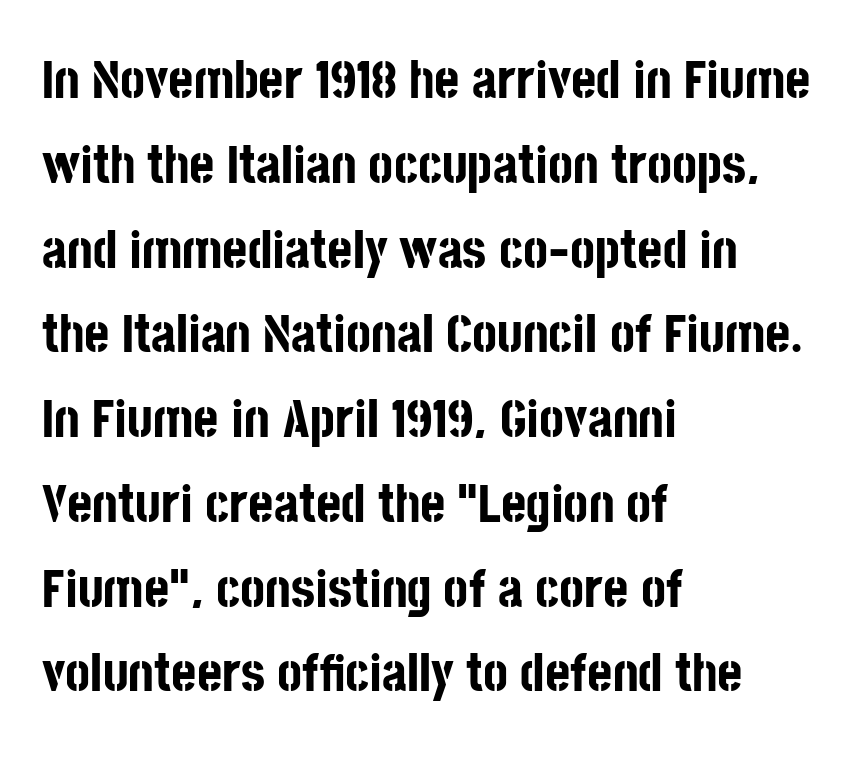
Here the designer chose a conventional face with non-uniform glyph widths. The lettering holds an erect, upright posture throughout. Pretty heavy lettering here — definitely bold. The space beneath each line is pristine and unruled. I'd call this a sans setting — the letters go barefoot. The tracking reads as untouched default to a designer's eye.
